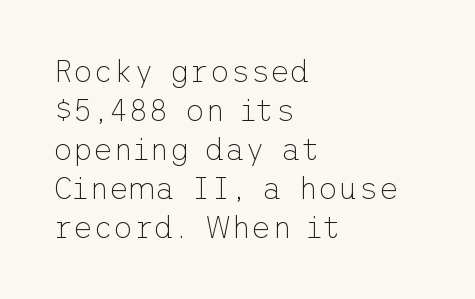
Q: Is the text bold? A: No.
Q: Is the text italic (slanted)? A: No, it is upright.
Q: Is the typeface a serif or a sans-serif typeface? A: Sans-serif.
Q: Is the text underlined? A: No.
Q: How is the paragraph aligned? A: Left-aligned.
Q: Is the spacing between letters normal or unusually wide? A: Normal.
Q: Is the spacing between lines tight, normal or loose? A: Normal.
Q: Width (condensed, normal, or wide)? A: Normal.
Q: Stroke contrast? A: Low.
Q: x-height? A: Medium.
